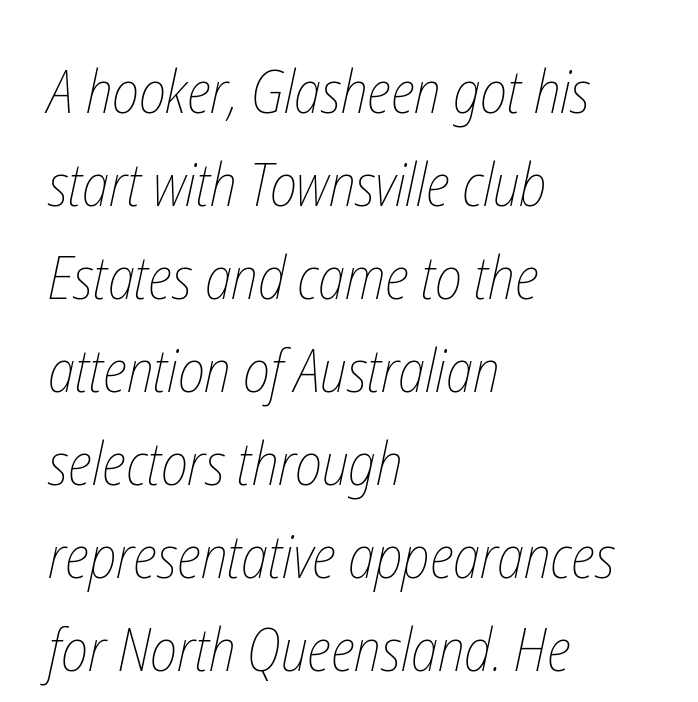
The passage is arranged the way most books set body copy — flush left. Vertically, the passage feels balanced, rows spaced as you'd expect. Descender tails drop into unmarked territory. Stem width sits at or under what a default text font uses. Default kerning and tracking; the words read as compact shapes. Spacing verdict: proportional, widths tailored to each character.
